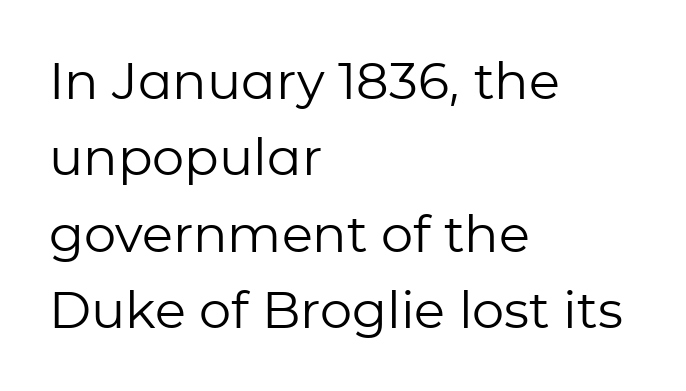
The image shows 51 px regular-weight sans-serif type, upright; set left-aligned, normal line spacing (1.5x), normal letter spacing, not underlined; low stroke contrast and a medium x-height.
